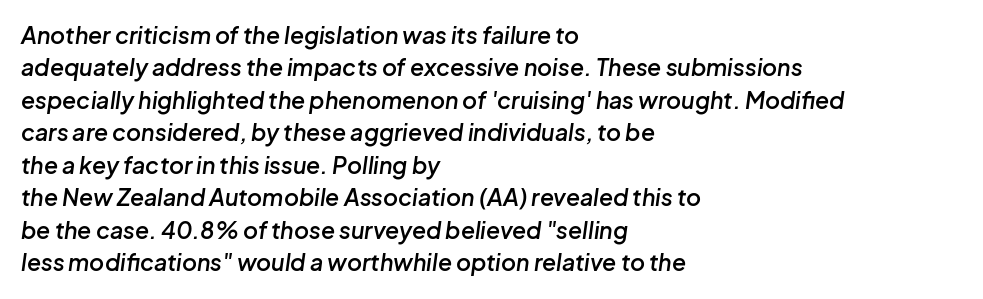
How would I describe the line gaps? Plain and ordinary. The words here are not underlined. A typesetter would call this zero additional tracking. An italicized treatment has been applied to the whole sample. The typesetter chose a ragged-right arrangement here. Look at the stroke-to-counter ratio: somewhat heavy, a semibold.
